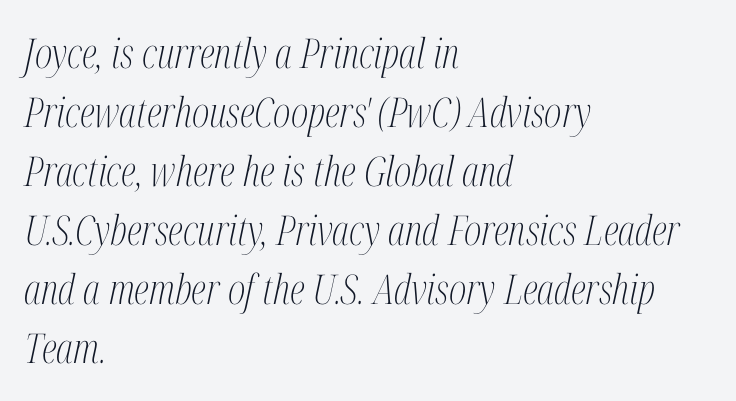
Is this a sans? No — the strokes have serifs. Anything drawn beneath the words? Only blank space. A typesetter would call this proportional, since set widths differ per character. Successive baselines arrive at the customary interval.
